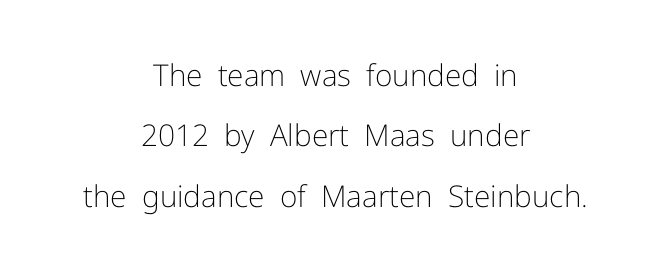
{"serif": "no", "italic": "no", "bold": "no", "weight": "light", "width": "normal", "stroke_contrast": "low", "x_height": "medium", "monospaced": "no", "underline": "no", "align": "center", "line_spacing": "loose", "line_spacing_ratio": 2.01, "letter_spacing": "normal", "letter_spacing_em": 0.0, "glyph_px": 30}
